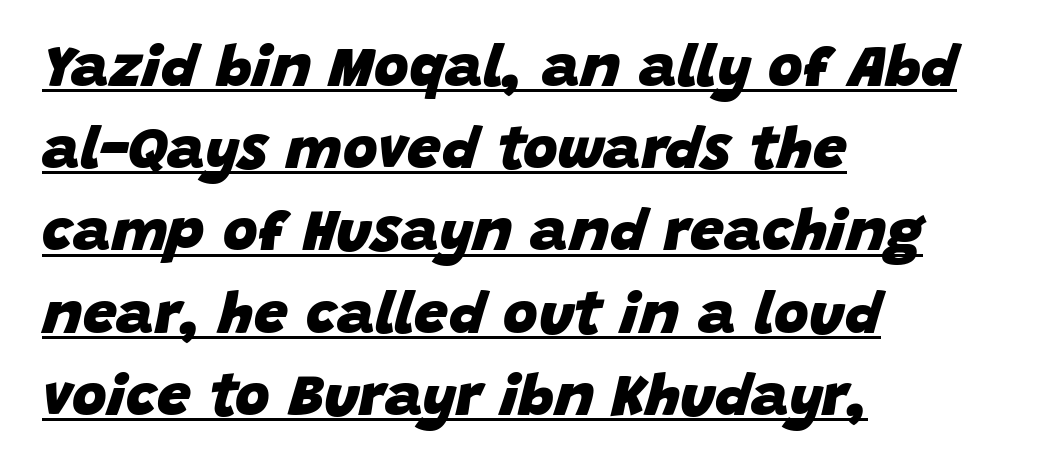
Q: Is the text bold? A: Yes.
Q: Is the text italic (slanted)? A: Yes, it leans right by about 15 degrees.
Q: Is the text underlined? A: Yes.
Q: How is the paragraph aligned? A: Left-aligned.
Q: Is the spacing between letters normal or unusually wide? A: Normal.
Q: Is the spacing between lines tight, normal or loose? A: Normal.
Q: Width (condensed, normal, or wide)? A: Normal.
Q: Stroke contrast? A: Low.
Q: x-height? A: Large.
Q: Monospaced? A: No.
